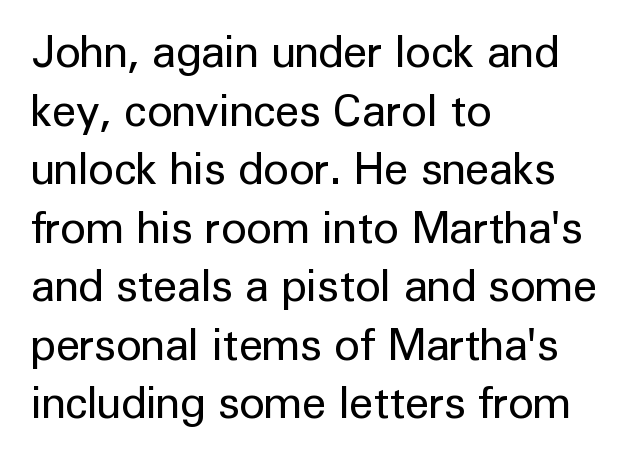
{"serif": "no", "italic": "no", "bold": "no", "weight": "regular", "width": "normal", "stroke_contrast": "low", "x_height": "medium", "monospaced": "no", "underline": "no", "align": "left", "line_spacing": "normal", "line_spacing_ratio": 1.33, "letter_spacing": "normal", "letter_spacing_em": 0.0, "glyph_px": 44}
